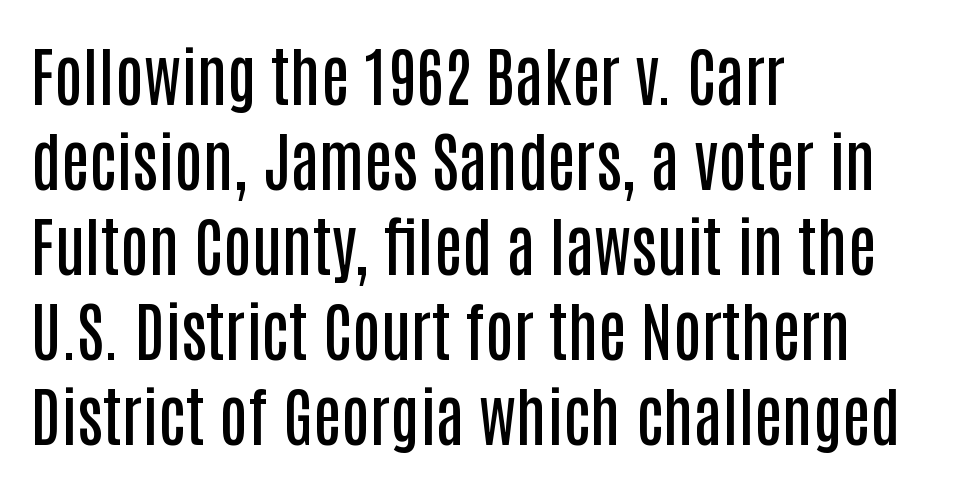
You can tell from the bare stems that sans-serif type was used. Visually the block forms a straight wall on the left and a jagged coastline on the right. Clear beneath every line of the passage. Looks like regular typesetting: each glyph gets only the width it needs. Vertically, the passage feels balanced, rows spaced as you'd expect.
